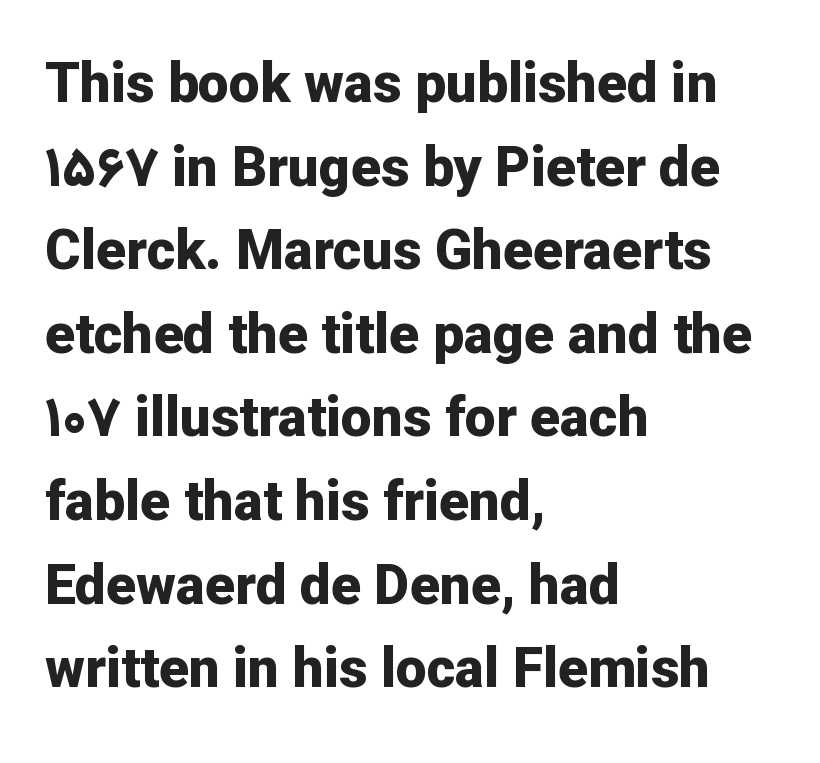
Q: Is the text bold? A: Yes.
Q: Is the text italic (slanted)? A: No, it is upright.
Q: Is the typeface a serif or a sans-serif typeface? A: Sans-serif.
Q: Is the text underlined? A: No.
Q: How is the paragraph aligned? A: Left-aligned.
Q: Is the spacing between letters normal or unusually wide? A: Normal.
Q: Is the spacing between lines tight, normal or loose? A: Normal.
Q: Width (condensed, normal, or wide)? A: Normal.
Q: Stroke contrast? A: Low.
Q: x-height? A: Medium.
Q: Monospaced? A: No.
